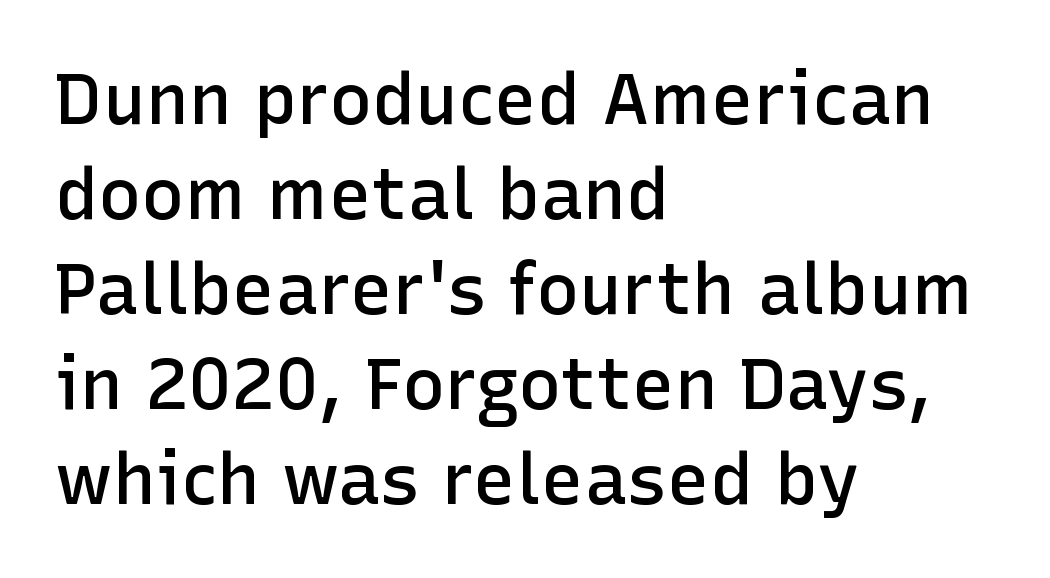
Q: Is the text bold? A: Semi-bold.
Q: Is the text italic (slanted)? A: No, it is upright.
Q: Is the typeface a serif or a sans-serif typeface? A: Sans-serif.
Q: Is the text underlined? A: No.
Q: How is the paragraph aligned? A: Left-aligned.
Q: Is the spacing between letters normal or unusually wide? A: Normal.
Q: Is the spacing between lines tight, normal or loose? A: Normal.
Q: Width (condensed, normal, or wide)? A: Normal.
Q: Stroke contrast? A: Low.
Q: x-height? A: Medium.
Q: Monospaced? A: No.
